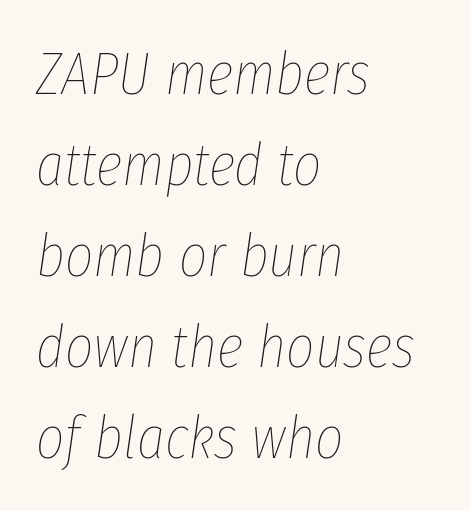
{"italic": "yes", "lean": "right", "slant_degrees": 8, "bold": "no", "weight": "thin", "width": "condensed", "stroke_contrast": "low", "x_height": "medium", "monospaced": "no", "underline": "no", "align": "left", "line_spacing": "normal", "line_spacing_ratio": 1.49, "letter_spacing": "normal", "letter_spacing_em": 0.0, "glyph_px": 61}
